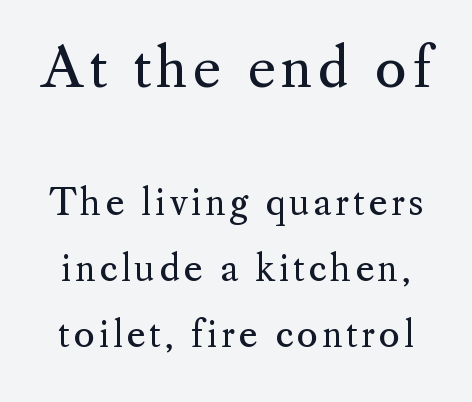
These lines are rendered in a variable-pitch font. The weight would be labelled regular, book, light, or lighter still. The more generous point size was reserved for the upper chunk. In terms of letterform style, serifs are clearly present. Plain, unruled lines of type. Every character sits straight up, as roman type does.
